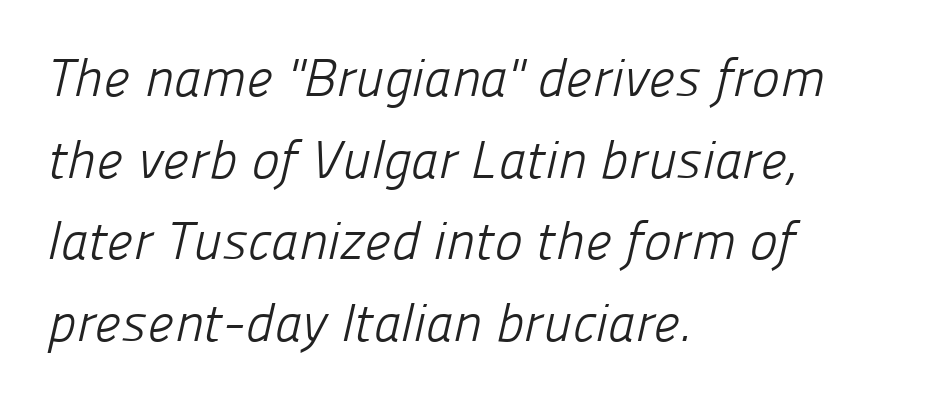
Q: Is the text bold? A: No.
Q: Is the typeface a serif or a sans-serif typeface? A: Sans-serif.
Q: Is the text underlined? A: No.
Q: How is the paragraph aligned? A: Left-aligned.
Q: Is the spacing between letters normal or unusually wide? A: Normal.
Q: Is the spacing between lines tight, normal or loose? A: Normal.
Q: Width (condensed, normal, or wide)? A: Normal.
Q: Stroke contrast? A: Low.
Q: x-height? A: Medium.
Q: Monospaced? A: No.
